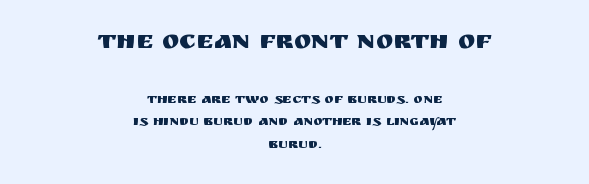
The image shows 26 px text type, upright; set centered, normal line spacing (1.61x), normal letter spacing, not underlined; the first (top) block is 1.86x larger.
